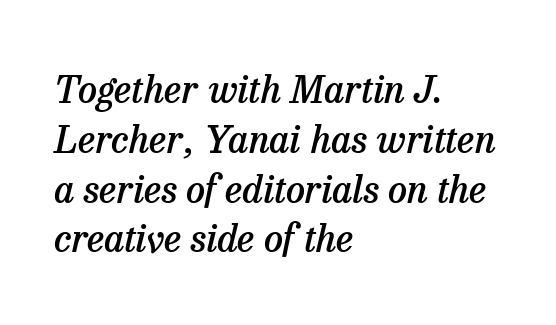
The image shows 38 px semibold serif type, italic (leaning right); set left-aligned, normal line spacing (1.31x), normal letter spacing, not underlined; low stroke contrast and a medium x-height.
